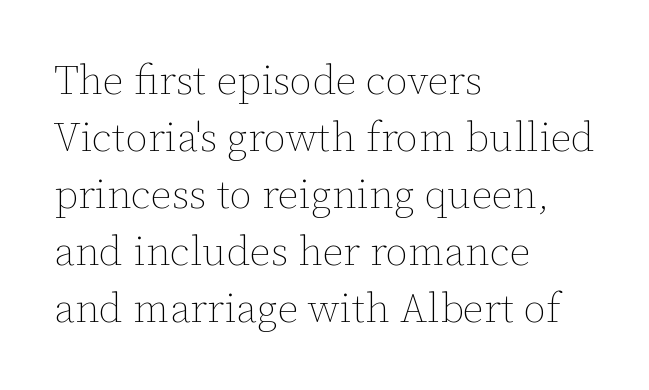
Q: Is the text bold? A: No.
Q: Is the text italic (slanted)? A: No, it is upright.
Q: Is the text underlined? A: No.
Q: How is the paragraph aligned? A: Left-aligned.
Q: Is the spacing between letters normal or unusually wide? A: Normal.
Q: Is the spacing between lines tight, normal or loose? A: Normal.
Q: Width (condensed, normal, or wide)? A: Normal.
Q: Stroke contrast? A: Low.
Q: x-height? A: Medium.
Q: Monospaced? A: No.
